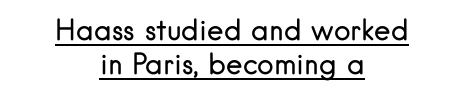
The image shows 28 px regular-weight sans-serif type, upright; set centered, line spacing 1.23x, normal letter spacing, underlined; low stroke contrast and a small x-height.
